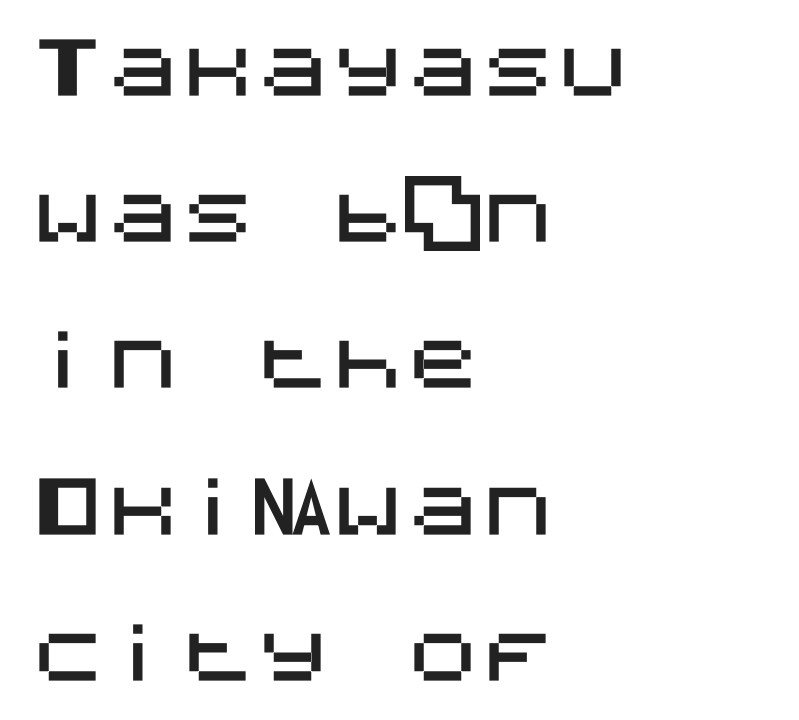
Plain, unruled lines of type. Every stem runs plumb, perpendicular to the baseline. Students, observe: this is what heavily led, spacious text looks like. The paragraph shown leans on its left margin.
